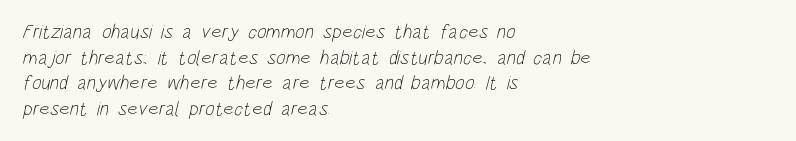
The image shows 20 px text type; set left-aligned, normal line spacing (1.28x), normal letter spacing, not underlined.
